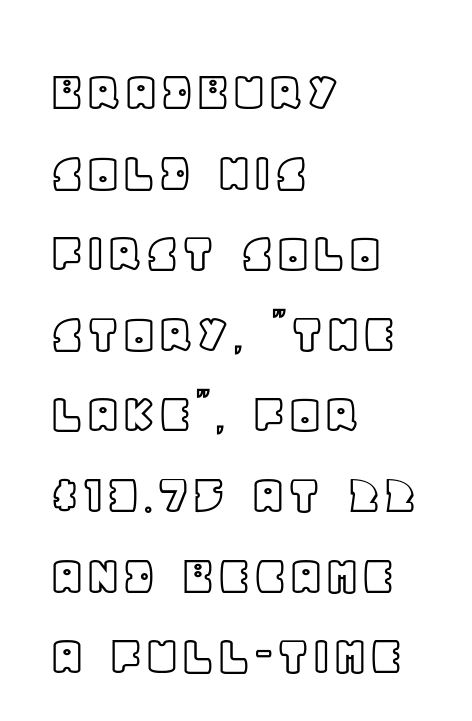
Q: Is the text italic (slanted)? A: No, it is upright.
Q: Is the text underlined? A: No.
Q: How is the paragraph aligned? A: Left-aligned.
Q: Is the spacing between letters normal or unusually wide? A: Normal.
Q: Is the spacing between lines tight, normal or loose? A: Normal.
Q: Width (condensed, normal, or wide)? A: Normal.
Q: x-height? A: Large.
Q: Monospaced? A: No.
